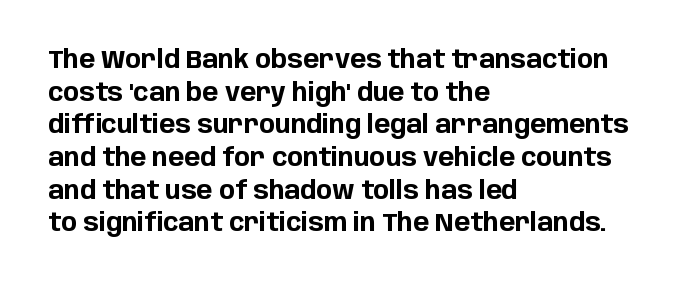
The rendering uses a moderate line-height, typical for paragraphs. The typography opts for an upright posture over an oblique one. Each word holds together tightly as a unit, with standard inter-letter gaps. Left-aligned paragraph, ragged on the right. The sample has been set heavy, in full bold. The string is rendered with underlining switched off.
